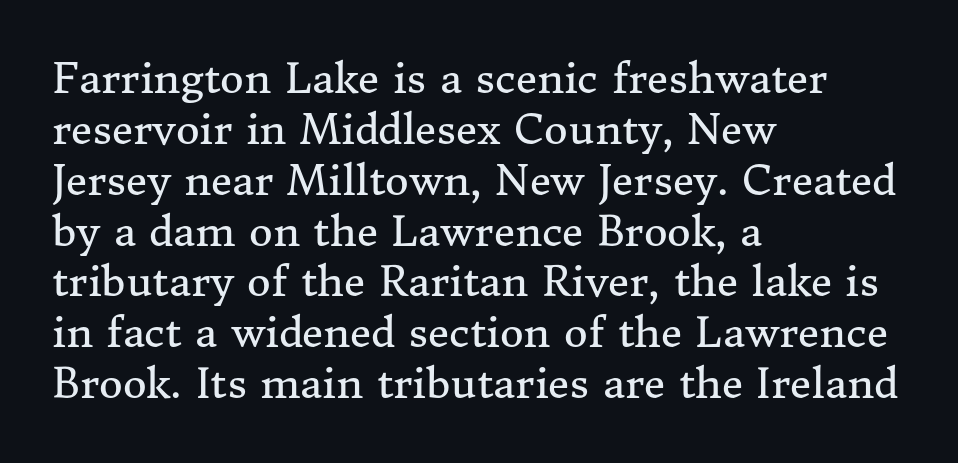
{"serif": "yes", "italic": "no", "bold": "no", "weight": "regular", "width": "normal", "stroke_contrast": "medium", "x_height": "medium", "monospaced": "no", "underline": "no", "align": "left", "line_spacing_ratio": 1.24, "letter_spacing": "normal", "letter_spacing_em": 0.0, "glyph_px": 41}
